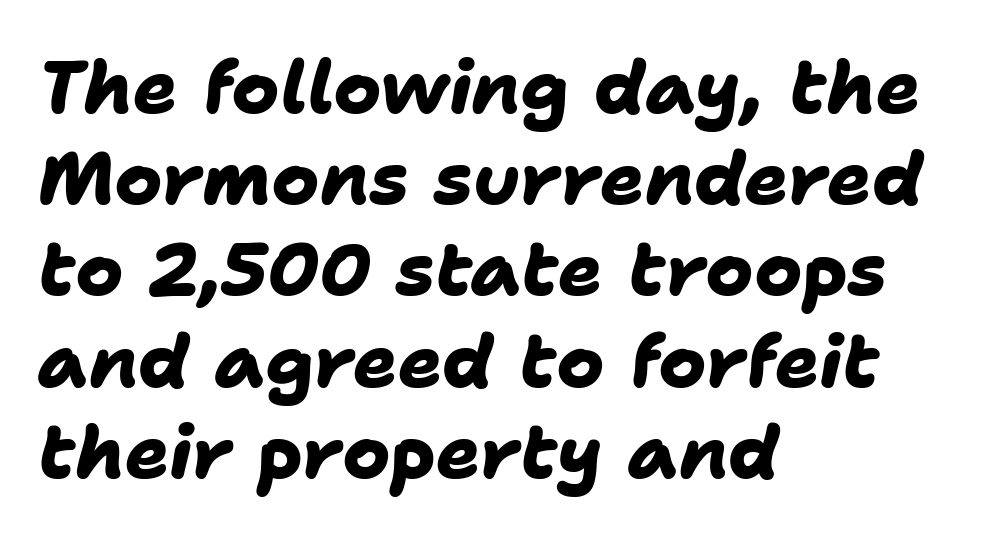
Q: Is the text bold? A: Yes.
Q: Is the typeface a serif or a sans-serif typeface? A: Sans-serif.
Q: Is the text underlined? A: No.
Q: How is the paragraph aligned? A: Left-aligned.
Q: Is the spacing between letters normal or unusually wide? A: Normal.
Q: Is the spacing between lines tight, normal or loose? A: Normal.
Q: Width (condensed, normal, or wide)? A: Normal.
Q: Stroke contrast? A: Low.
Q: x-height? A: Medium.
Q: Monospaced? A: No.
